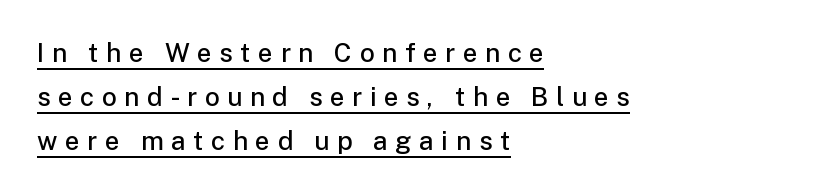
The paragraph shown leans on its left margin. I'd describe the lettering as semibold — firm but not a full bold. Regarding leading, the lines here are spaced in the standard way. The lettering stays uniformly vertical, giving the passage a roman look. Characters follow at a spacing far wider than the type designer built in. A baseline rule has been typeset under these characters.
